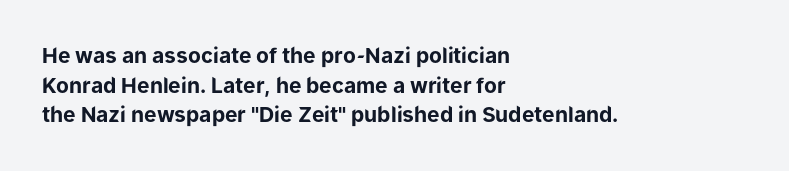
The image shows 21 px bold type, upright; set left-aligned, normal line spacing (1.41x), normal letter spacing, not underlined.
